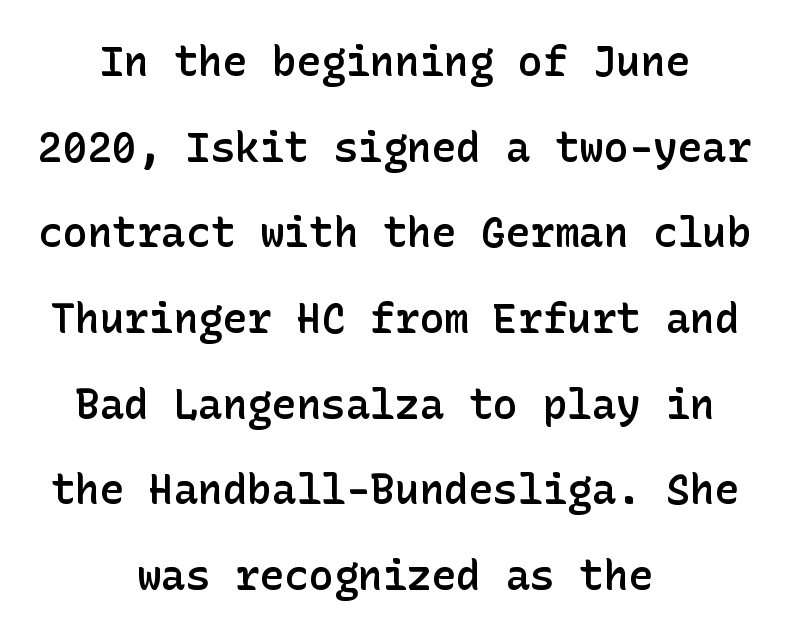
Successive baselines arrive slowly, with a big drop between each. The lettering holds an erect, upright posture throughout. Short note: letters normally spaced. Serifs: no, the terminals of the letterforms are clean. The typesetter chose a symmetrical, centered arrangement here. The gap between lines stays unmarked.
